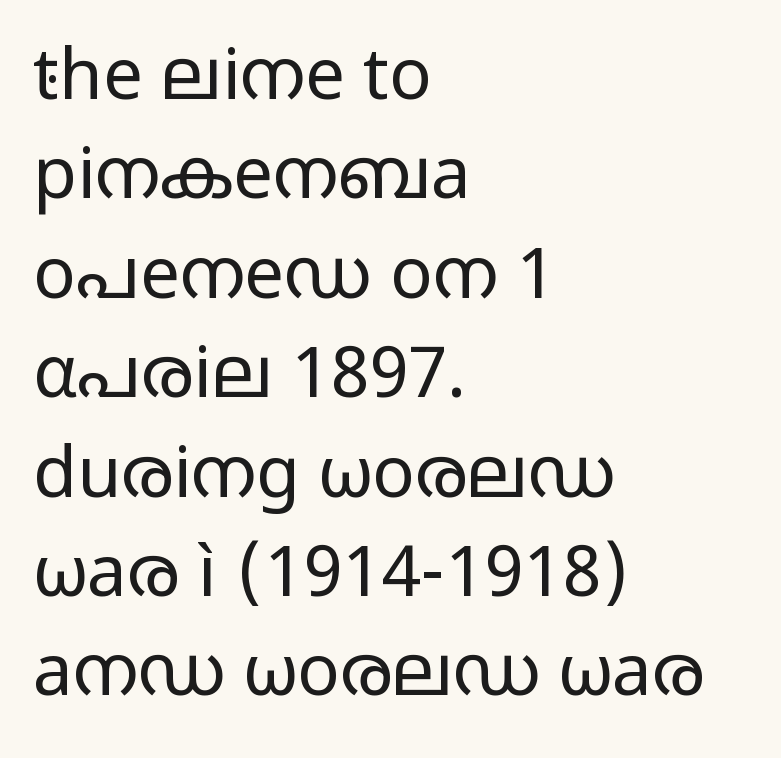
This sample uses a sans-serif face. The foot of each line stays bare and open. The vertical gap from one line to the next is medium. Between one letter and the next there's only the usual sliver of space. Spacing verdict: proportional, widths tailored to each character.
